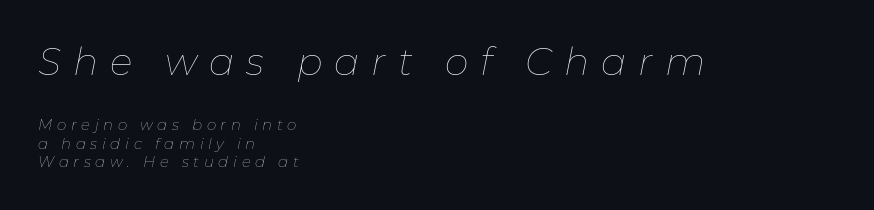
{"italic": "yes", "lean": "right", "slant_degrees": 11, "bold": "no", "weight": "thin", "width": "normal", "stroke_contrast": "low", "x_height": "medium", "monospaced": "no", "underline": "no", "align": "left", "line_spacing_ratio": 1.23, "letter_spacing": "wide", "letter_spacing_em": 0.31, "larger_block": "first", "size_ratio": 2.53, "glyph_px": 38}
